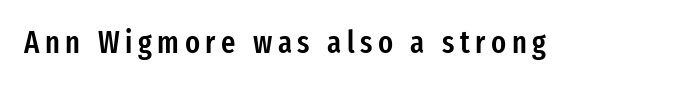
Q: Is the text bold? A: Semi-bold.
Q: Is the text italic (slanted)? A: No, it is upright.
Q: Is the typeface a serif or a sans-serif typeface? A: Sans-serif.
Q: Is the text underlined? A: No.
Q: Width (condensed, normal, or wide)? A: Condensed.
Q: Stroke contrast? A: Low.
Q: x-height? A: Medium.
Q: Monospaced? A: No.
